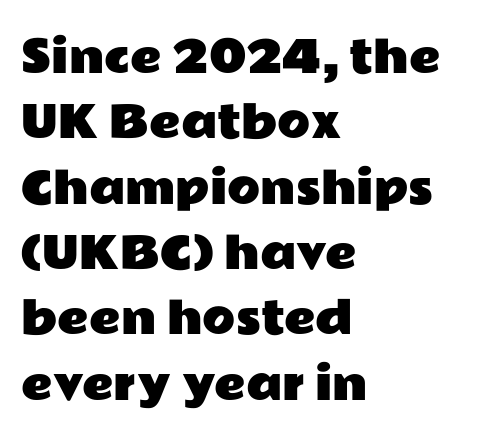
{"serif": "no", "italic": "no", "width": "wide", "stroke_contrast": "low", "x_height": "medium", "monospaced": "no", "underline": "no", "align": "left", "line_spacing": "normal", "line_spacing_ratio": 1.52, "letter_spacing": "normal", "letter_spacing_em": 0.0, "glyph_px": 43}
